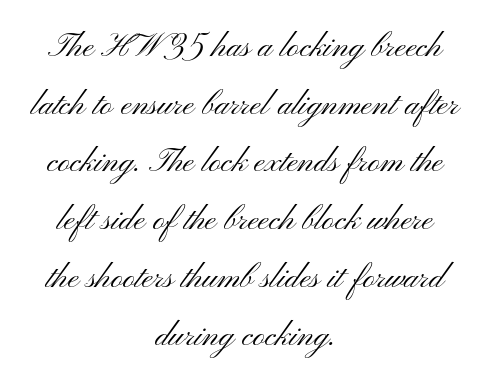
The letterforms sit at book weight or below. Caption: standard tracking, unaltered. The baseline area is clear. One-word summary of the alignment: center.
